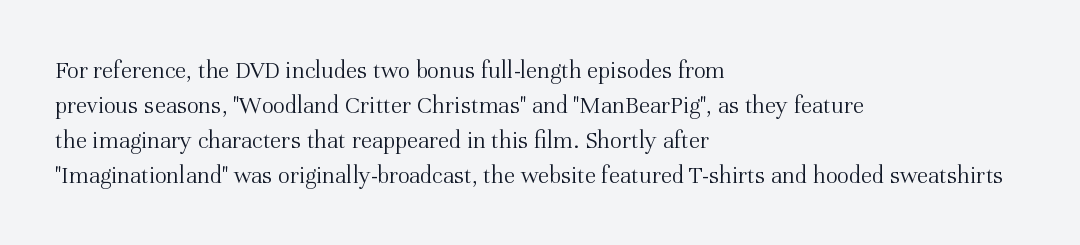
Q: Is the text bold? A: No.
Q: Is the text italic (slanted)? A: No, it is upright.
Q: Is the text underlined? A: No.
Q: How is the paragraph aligned? A: Left-aligned.
Q: Is the spacing between letters normal or unusually wide? A: Normal.
Q: Is the spacing between lines tight, normal or loose? A: Normal.
